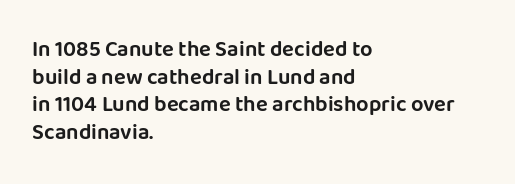
Regarding leading, the lines here are spaced in the standard way. The space beneath each line is pristine and unruled. Tracking value appears to be zero — textbook default spacing. The setting favours the left margin, as ordinary paragraphs usually do.
